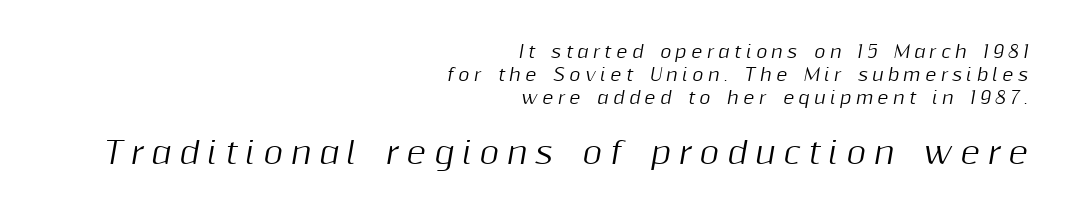
Q: Is the text italic (slanted)? A: Yes, it leans right by about 10 degrees.
Q: Is the text underlined? A: No.
Q: How is the paragraph aligned? A: Right-aligned.
Q: Is the spacing between letters normal or unusually wide? A: Unusually wide.
Q: Is the spacing between lines tight, normal or loose? A: Normal.
Q: Which block of text is set in a larger size, the first (top) or the second (bottom)? A: The second (bottom) one.
Q: Width (condensed, normal, or wide)? A: Normal.
Q: Stroke contrast? A: Medium.
Q: x-height? A: Medium.
Q: Monospaced? A: No.
